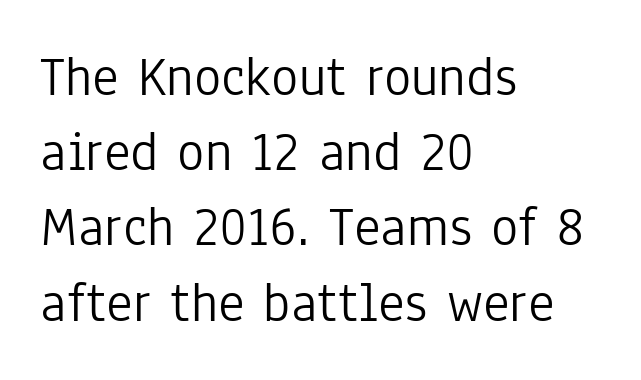
The image shows 57 px light, condensed sans-serif type, upright; set left-aligned, normal line spacing (1.32x), normal letter spacing, not underlined; low stroke contrast and a medium x-height.
